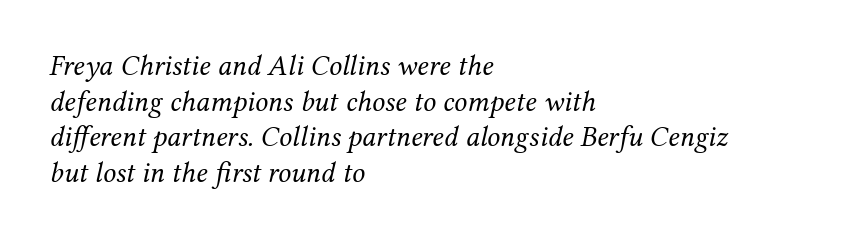
{"serif": "yes", "italic": "yes", "lean": "right", "slant_degrees": 12, "bold": "no", "weight": "regular", "width": "normal", "stroke_contrast": "medium", "x_height": "medium", "monospaced": "no", "underline": "no", "align": "left", "line_spacing_ratio": 1.23, "letter_spacing": "normal", "letter_spacing_em": 0.0, "glyph_px": 29}
